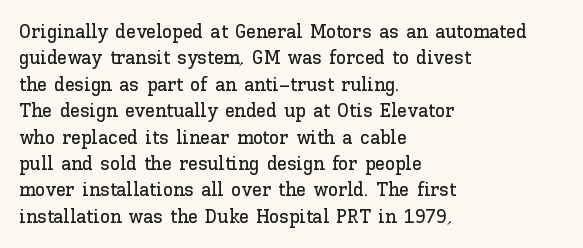
{"italic": "no", "underline": "no", "align": "left", "line_spacing": "normal", "line_spacing_ratio": 1.32, "letter_spacing": "normal", "letter_spacing_em": 0.0, "glyph_px": 20}
